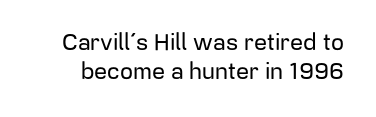
{"italic": "no", "underline": "no", "line_spacing": "normal", "line_spacing_ratio": 1.26, "letter_spacing": "normal", "letter_spacing_em": 0.0, "glyph_px": 23}
